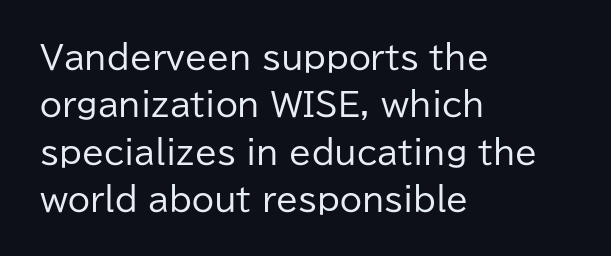
The image shows 32 px regular-weight sans-serif type, upright; set left-aligned, normal line spacing (1.48x), normal letter spacing, not underlined; low stroke contrast and a medium x-height.
